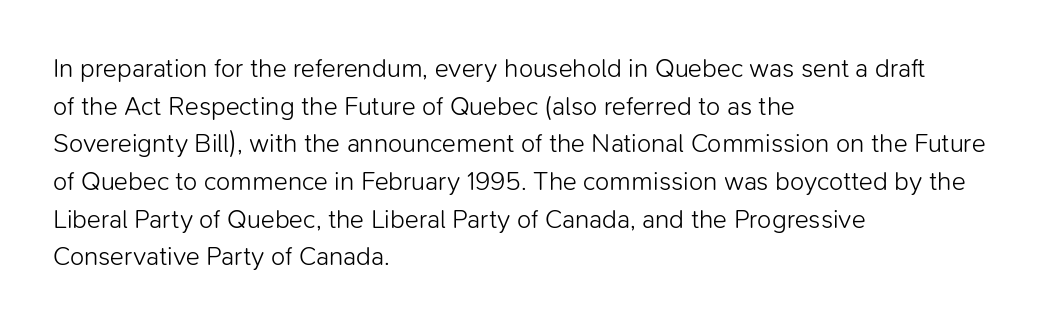
The image shows 26 px text type, upright; set left-aligned, normal line spacing (1.45x), normal letter spacing, not underlined.
